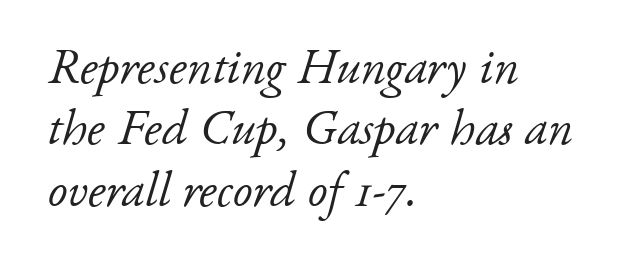
Q: Is the text bold? A: No.
Q: Is the text italic (slanted)? A: Yes, it leans right by about 17 degrees.
Q: Is the typeface a serif or a sans-serif typeface? A: Serif.
Q: Is the text underlined? A: No.
Q: How is the paragraph aligned? A: Left-aligned.
Q: Is the spacing between letters normal or unusually wide? A: Normal.
Q: Width (condensed, normal, or wide)? A: Normal.
Q: Stroke contrast? A: Low.
Q: x-height? A: Small.
Q: Monospaced? A: No.
